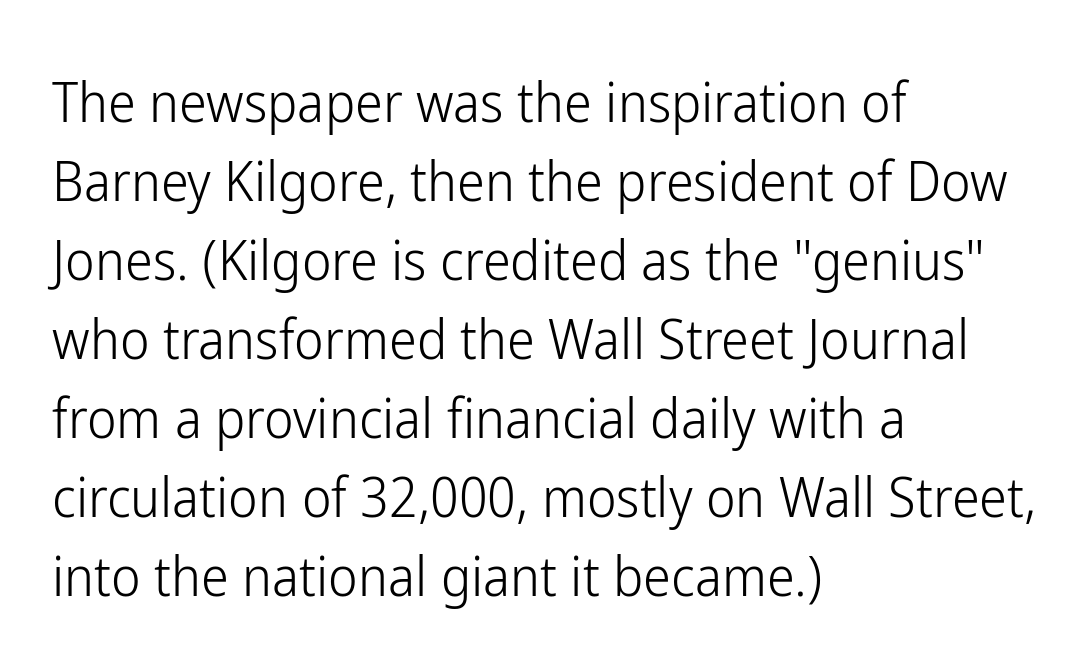
Q: Is the text bold? A: No.
Q: Is the text italic (slanted)? A: No, it is upright.
Q: Is the typeface a serif or a sans-serif typeface? A: Sans-serif.
Q: Is the text underlined? A: No.
Q: How is the paragraph aligned? A: Left-aligned.
Q: Is the spacing between letters normal or unusually wide? A: Normal.
Q: Is the spacing between lines tight, normal or loose? A: Normal.
Q: Width (condensed, normal, or wide)? A: Condensed.
Q: Stroke contrast? A: Low.
Q: x-height? A: Medium.
Q: Monospaced? A: No.
